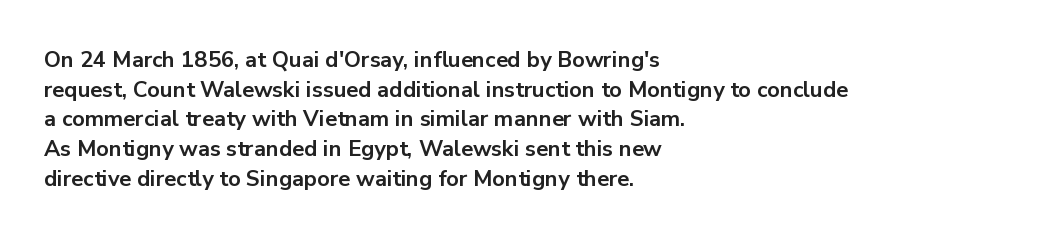
The image shows 22 px bold type, upright; set left-aligned, normal line spacing (1.35x), normal letter spacing, not underlined.
